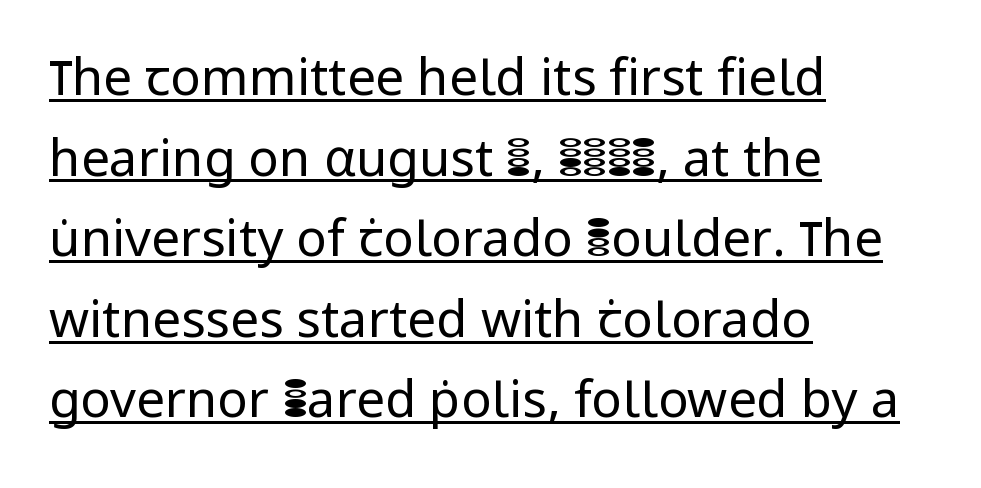
{"serif": "no", "italic": "no", "bold": "no", "weight": "regular", "width": "normal", "stroke_contrast": "low", "x_height": "medium", "monospaced": "no", "underline": "yes", "align": "left", "line_spacing": "normal", "line_spacing_ratio": 1.58, "letter_spacing": "normal", "letter_spacing_em": 0.0, "glyph_px": 51}
